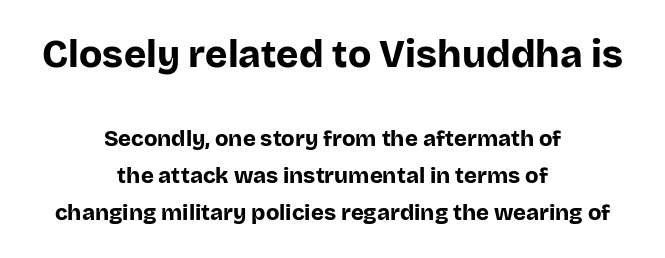
{"serif": "no", "italic": "no", "bold": "yes", "weight": "bold", "width": "normal", "stroke_contrast": "low", "x_height": "large", "monospaced": "no", "underline": "no", "align": "center", "line_spacing": "normal", "line_spacing_ratio": 1.68, "letter_spacing": "normal", "letter_spacing_em": 0.0, "larger_block": "first", "size_ratio": 1.73, "glyph_px": 38}
